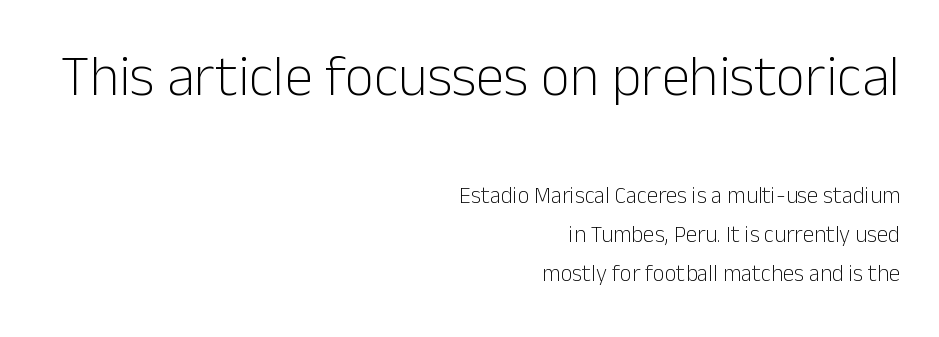
{"serif": "no", "italic": "no", "bold": "no", "weight": "light", "width": "normal", "stroke_contrast": "low", "x_height": "medium", "monospaced": "no", "underline": "no", "align": "right", "line_spacing": "normal", "line_spacing_ratio": 1.68, "letter_spacing": "normal", "letter_spacing_em": 0.0, "larger_block": "first", "size_ratio": 2.48, "glyph_px": 57}
